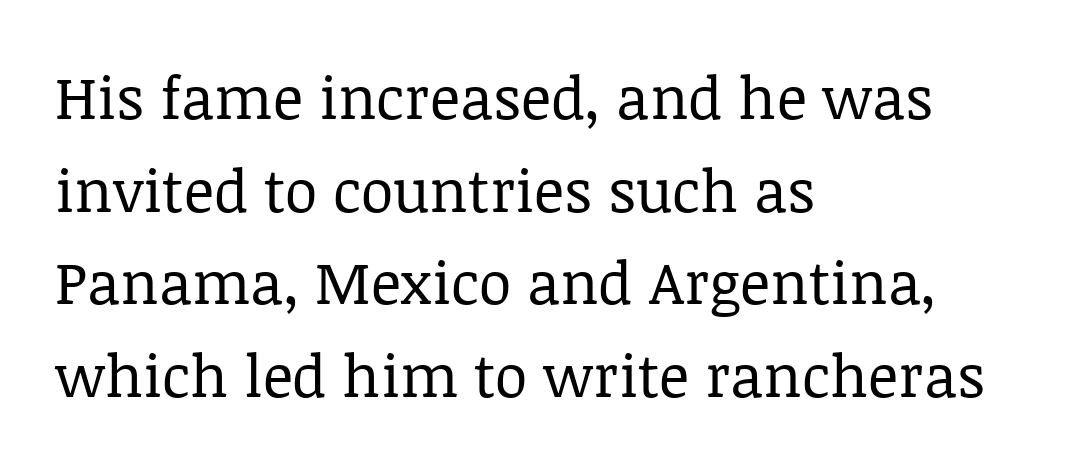
Q: Is the text bold? A: No.
Q: Is the text italic (slanted)? A: No, it is upright.
Q: Is the typeface a serif or a sans-serif typeface? A: Serif.
Q: Is the text underlined? A: No.
Q: How is the paragraph aligned? A: Left-aligned.
Q: Is the spacing between letters normal or unusually wide? A: Normal.
Q: Is the spacing between lines tight, normal or loose? A: Normal.
Q: Width (condensed, normal, or wide)? A: Normal.
Q: Stroke contrast? A: Low.
Q: x-height? A: Large.
Q: Monospaced? A: No.
